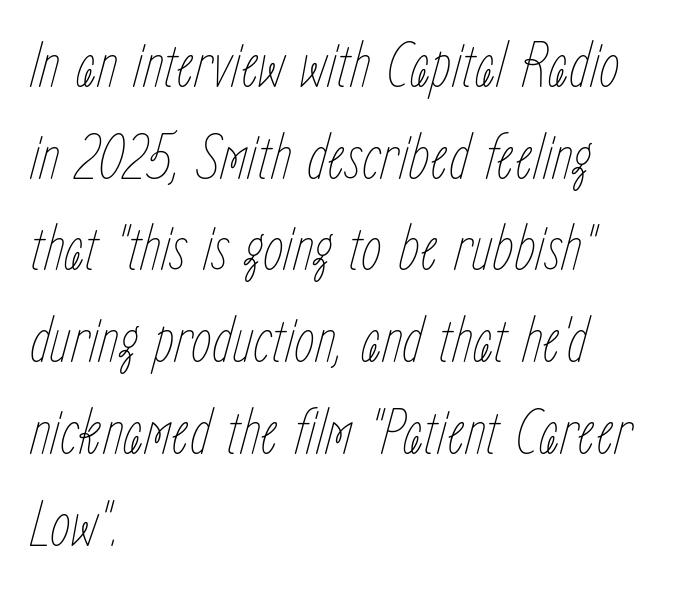
{"italic": "yes", "lean": "right", "slant_degrees": 15, "bold": "no", "weight": "thin", "width": "condensed", "stroke_contrast": "low", "x_height": "medium", "monospaced": "no", "underline": "no", "align": "left", "line_spacing": "normal", "line_spacing_ratio": 1.39, "letter_spacing": "normal", "letter_spacing_em": 0.0, "glyph_px": 66}
